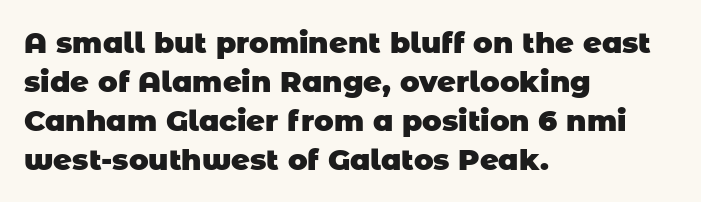
The image shows 29 px heavy sans-serif type; set left-aligned, normal line spacing (1.34x), normal letter spacing, not underlined; low stroke contrast and a large x-height.
